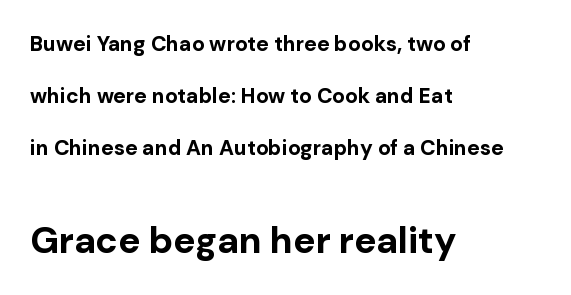
{"serif": "no", "italic": "no", "bold": "yes", "weight": "bold", "width": "normal", "stroke_contrast": "low", "x_height": "medium", "monospaced": "no", "underline": "no", "align": "left", "line_spacing": "loose", "line_spacing_ratio": 2.48, "letter_spacing": "normal", "letter_spacing_em": 0.0, "larger_block": "second", "size_ratio": 1.76, "glyph_px": 37}
